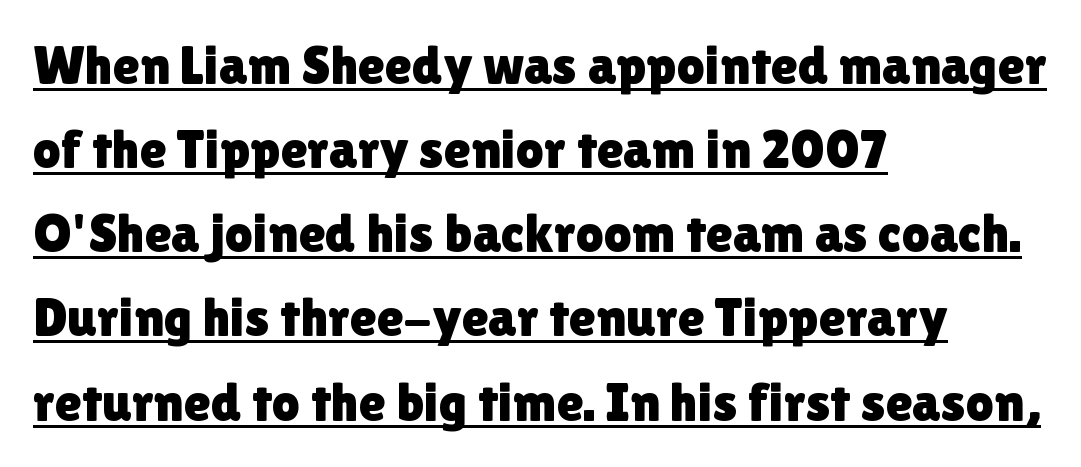
Q: Is the text italic (slanted)? A: No, it is upright.
Q: Is the typeface a serif or a sans-serif typeface? A: Sans-serif.
Q: Is the text underlined? A: Yes.
Q: How is the paragraph aligned? A: Left-aligned.
Q: Is the spacing between letters normal or unusually wide? A: Normal.
Q: Is the spacing between lines tight, normal or loose? A: Normal.
Q: Width (condensed, normal, or wide)? A: Normal.
Q: Stroke contrast? A: Low.
Q: x-height? A: Medium.
Q: Monospaced? A: No.
